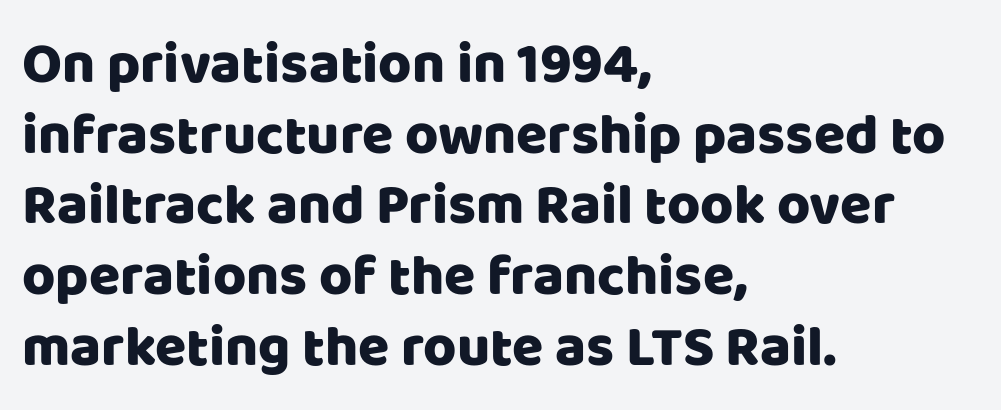
Q: Is the text italic (slanted)? A: No, it is upright.
Q: Is the typeface a serif or a sans-serif typeface? A: Sans-serif.
Q: Is the text underlined? A: No.
Q: How is the paragraph aligned? A: Left-aligned.
Q: Is the spacing between letters normal or unusually wide? A: Normal.
Q: Width (condensed, normal, or wide)? A: Normal.
Q: Stroke contrast? A: Low.
Q: x-height? A: Large.
Q: Monospaced? A: No.
